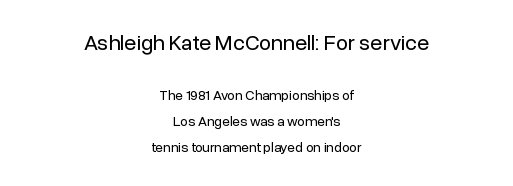
{"italic": "no", "bold": "no", "underline": "no", "align": "center", "line_spacing_ratio": 1.85, "letter_spacing": "normal", "letter_spacing_em": 0.0, "larger_block": "first", "size_ratio": 1.57, "glyph_px": 22}
